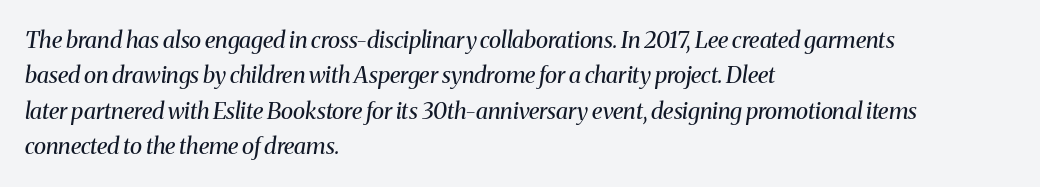
{"italic": "yes", "lean": "right", "slant_degrees": 8, "bold": "no", "underline": "no", "align": "left", "line_spacing": "normal", "line_spacing_ratio": 1.54, "letter_spacing": "normal", "letter_spacing_em": 0.0, "glyph_px": 23}
